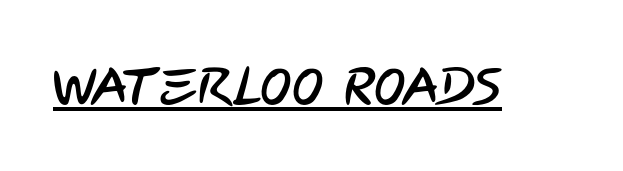
Here the designer chose a conventional face with non-uniform glyph widths. In designer terms, the underline attribute is active on this setting. Serif or sans? Sans — the stroke terminals are bare. The type is set solid horizontally, with unmodified tracking.
